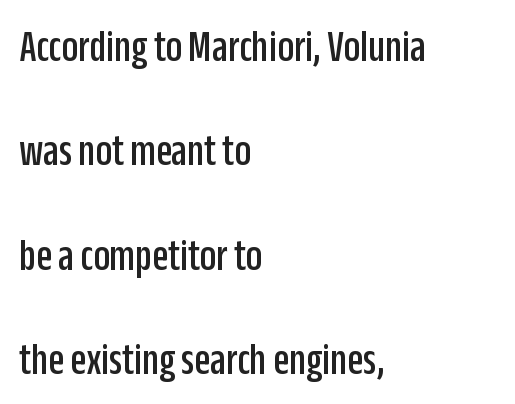
Q: Is the text italic (slanted)? A: No, it is upright.
Q: Is the typeface a serif or a sans-serif typeface? A: Sans-serif.
Q: Is the text underlined? A: No.
Q: How is the paragraph aligned? A: Left-aligned.
Q: Is the spacing between letters normal or unusually wide? A: Normal.
Q: Is the spacing between lines tight, normal or loose? A: Loose.
Q: Width (condensed, normal, or wide)? A: Condensed.
Q: Stroke contrast? A: Low.
Q: x-height? A: Large.
Q: Monospaced? A: No.
